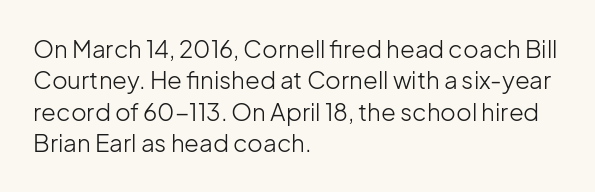
What stands out about the letter spacing? Nothing — it is the standard amount. Unmarked baselines from the first word to the last. The rendering anchors every line to the left-hand side. Regarding leading, the lines here are spaced in the standard way. Compared with a typical body face, this is equally light or lighter still. In terms of posture, this sample is upright.
